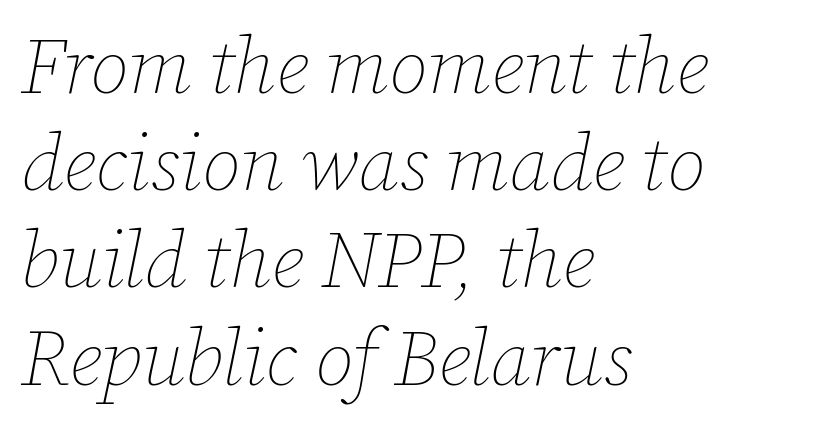
The image shows 79 px thin type, italic (leaning right); set left-aligned, line spacing 1.23x, normal letter spacing, not underlined; low stroke contrast and a medium x-height.
